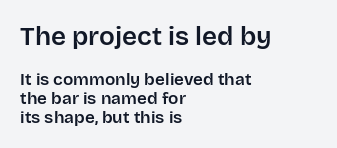
The image shows 26 px text type, upright; set left-aligned, tight line spacing (1.1x), normal letter spacing, not underlined; the first (top) block is 1.53x larger.
